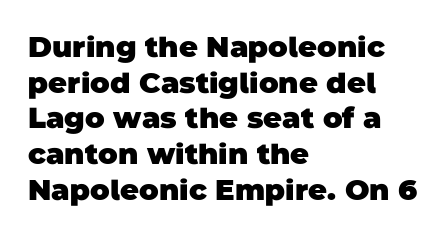
The image shows 29 px heavy sans-serif type; set left-aligned, line spacing 1.23x, normal letter spacing, not underlined; low stroke contrast and a large x-height.
